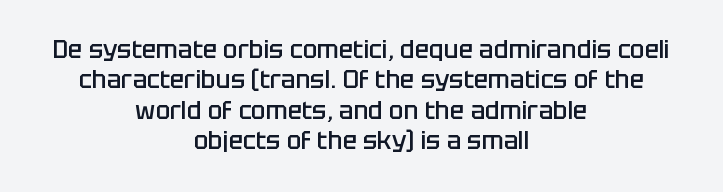
The image shows 24 px text type, upright; set centered, normal line spacing (1.27x), normal letter spacing, not underlined.
